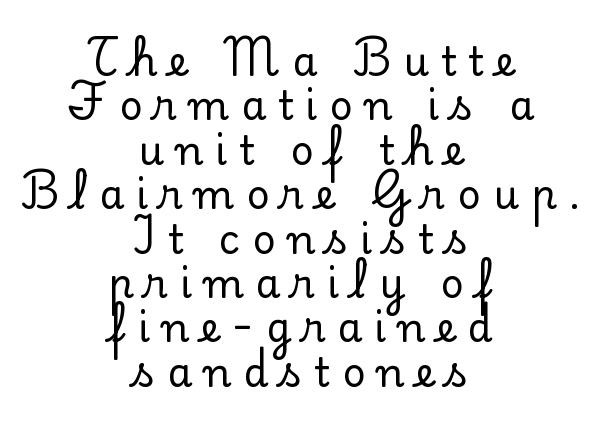
Yep, those are serifs on the letters. The rendering uses natural spacing where letterforms have individual widths. The whitespace from short lines is split evenly between both sides. This sample uses an upright cut, with every glyph sitting square on the baseline. If you measured baseline to baseline, you'd find a short distance. These lines have a slow, spaced-out rhythm from letter to letter.
